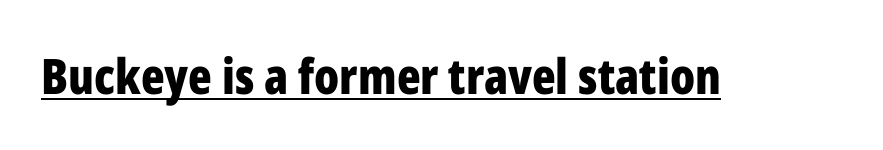
The image shows 49 px bold, condensed sans-serif type, upright; set normal letter spacing, underlined; low stroke contrast and a medium x-height.
